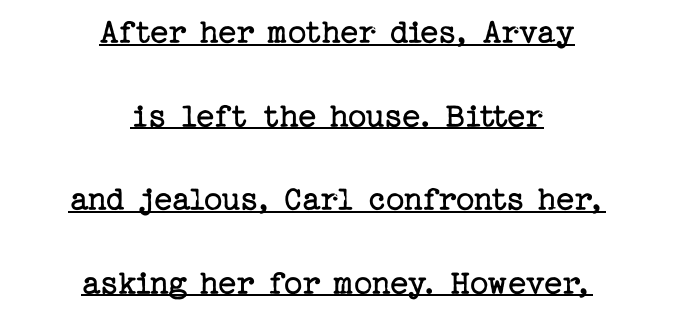
{"serif": "yes", "italic": "no", "bold": "no", "weight": "regular", "width": "normal", "stroke_contrast": "low", "x_height": "medium", "underline": "yes", "align": "center", "line_spacing": "loose", "line_spacing_ratio": 2.32, "letter_spacing": "normal", "letter_spacing_em": 0.0, "glyph_px": 36}
